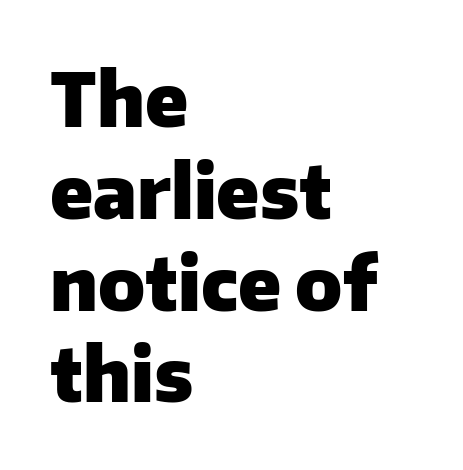
Q: Is the text bold? A: Yes.
Q: Is the text italic (slanted)? A: No, it is upright.
Q: Is the typeface a serif or a sans-serif typeface? A: Sans-serif.
Q: Is the text underlined? A: No.
Q: How is the paragraph aligned? A: Left-aligned.
Q: Is the spacing between letters normal or unusually wide? A: Normal.
Q: Width (condensed, normal, or wide)? A: Normal.
Q: Stroke contrast? A: Low.
Q: x-height? A: Medium.
Q: Monospaced? A: No.
